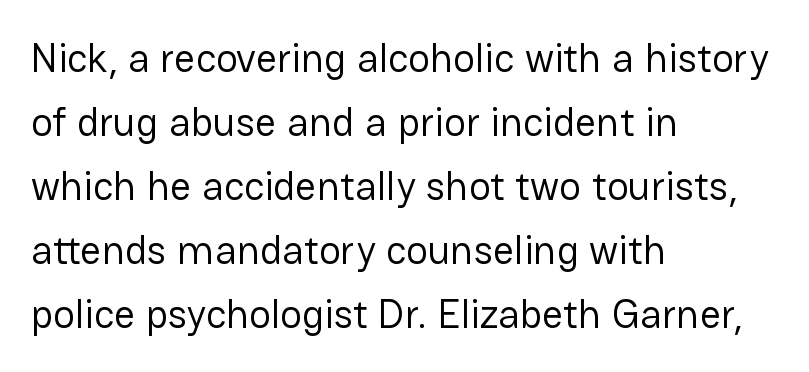
A typesetter would call this leading conventional body-copy spacing. Is the stroke heavy? The answer is a plain regular-or-lighter. Typographically, this falls in the sans-serif category. The passage shown is typed in a proportional face where columns would drift. Alignment: flush left.
